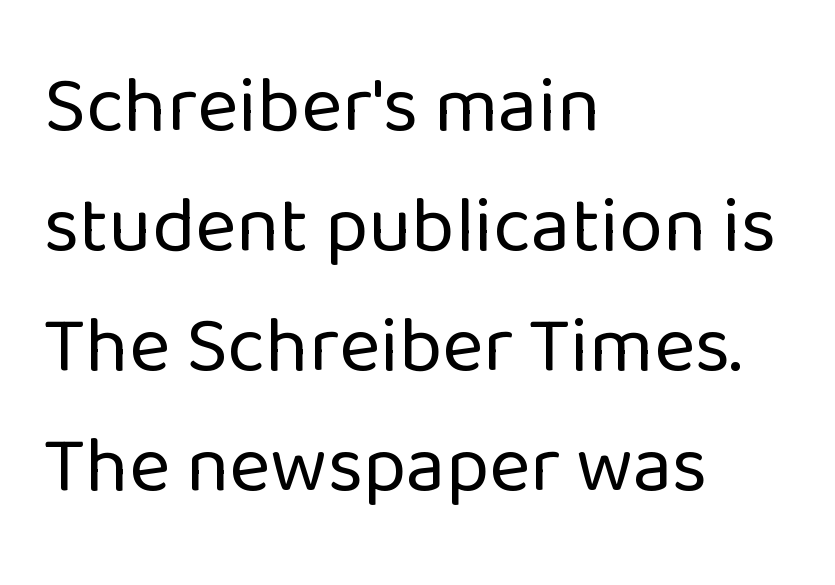
Nothing sits at the stroke ends, so this counts as sans-serif. This reads as an unemphasized weight, regular at the heaviest. Type without underlining. No italicization has been applied; the sample stays upright. The horizontal fit of the characters is conventional and even. Where is the straight margin? On the left.
